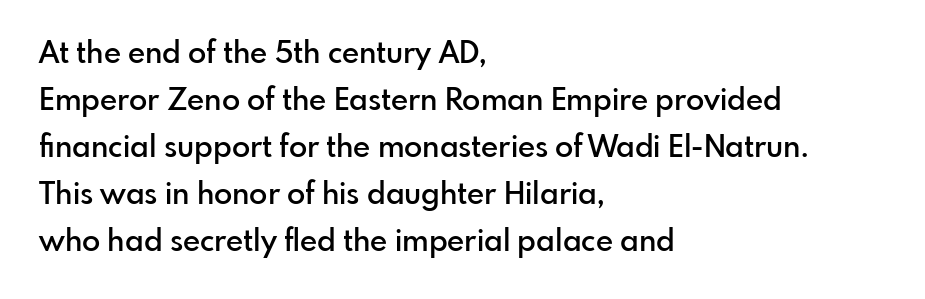
The image shows 30 px semibold sans-serif type, upright; set left-aligned, normal line spacing (1.57x), normal letter spacing, not underlined; low stroke contrast and a small x-height.
